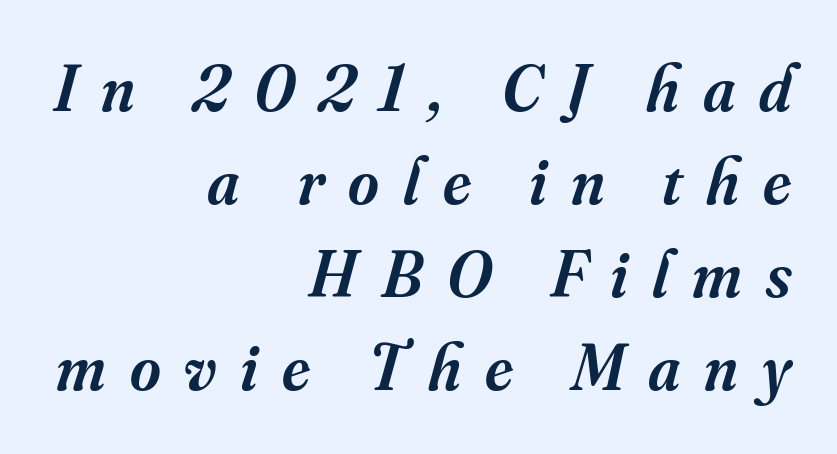
Q: Is the text bold? A: Semi-bold.
Q: Is the text italic (slanted)? A: Yes, it leans right by about 16 degrees.
Q: Is the typeface a serif or a sans-serif typeface? A: Serif.
Q: Is the text underlined? A: No.
Q: How is the paragraph aligned? A: Right-aligned.
Q: Is the spacing between letters normal or unusually wide? A: Unusually wide.
Q: Is the spacing between lines tight, normal or loose? A: Normal.
Q: Width (condensed, normal, or wide)? A: Normal.
Q: Stroke contrast? A: Medium.
Q: x-height? A: Small.
Q: Monospaced? A: No.
